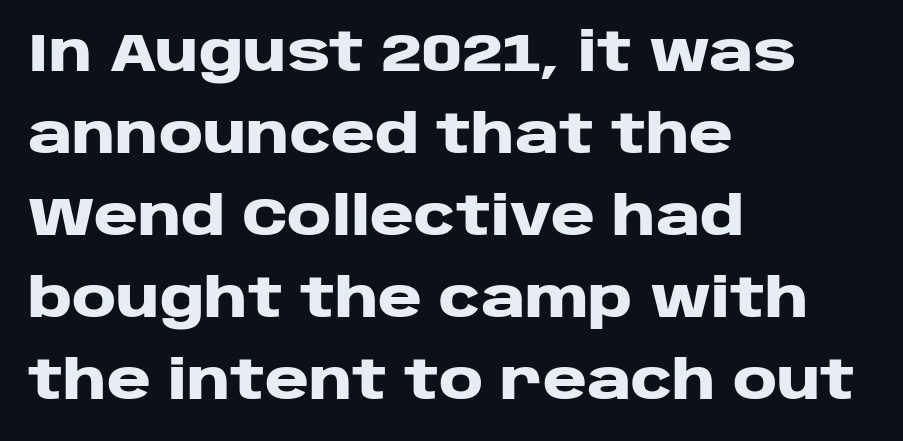
Q: Is the text bold? A: Yes.
Q: Is the text italic (slanted)? A: No, it is upright.
Q: Is the typeface a serif or a sans-serif typeface? A: Sans-serif.
Q: Is the text underlined? A: No.
Q: How is the paragraph aligned? A: Left-aligned.
Q: Is the spacing between letters normal or unusually wide? A: Normal.
Q: Is the spacing between lines tight, normal or loose? A: Normal.
Q: Width (condensed, normal, or wide)? A: Wide.
Q: Stroke contrast? A: Low.
Q: x-height? A: Large.
Q: Monospaced? A: No.
